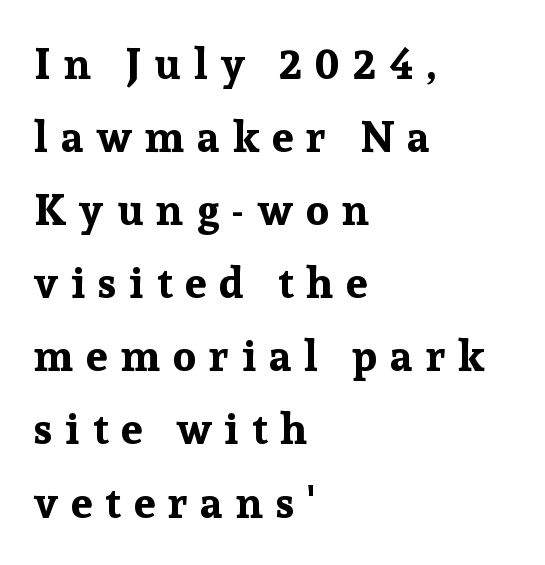
Q: Is the text bold? A: Yes.
Q: Is the text italic (slanted)? A: No, it is upright.
Q: Is the typeface a serif or a sans-serif typeface? A: Serif.
Q: Is the text underlined? A: No.
Q: How is the paragraph aligned? A: Left-aligned.
Q: Is the spacing between letters normal or unusually wide? A: Unusually wide.
Q: Is the spacing between lines tight, normal or loose? A: Normal.
Q: Width (condensed, normal, or wide)? A: Normal.
Q: Stroke contrast? A: Low.
Q: x-height? A: Medium.
Q: Monospaced? A: No.
